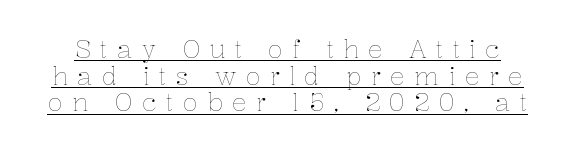
Q: Is the text bold? A: No.
Q: Is the text italic (slanted)? A: No, it is upright.
Q: Is the text underlined? A: Yes.
Q: Is the spacing between letters normal or unusually wide? A: Unusually wide.
Q: Is the spacing between lines tight, normal or loose? A: Tight.
